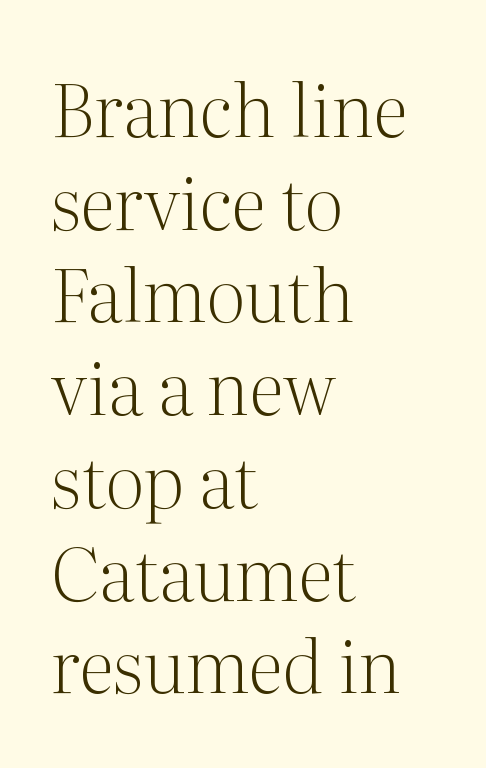
{"serif": "yes", "italic": "no", "bold": "no", "weight": "light", "width": "normal", "stroke_contrast": "medium", "x_height": "medium", "monospaced": "no", "underline": "no", "align": "left", "line_spacing": "normal", "line_spacing_ratio": 1.27, "letter_spacing": "normal", "letter_spacing_em": 0.0, "glyph_px": 73}
